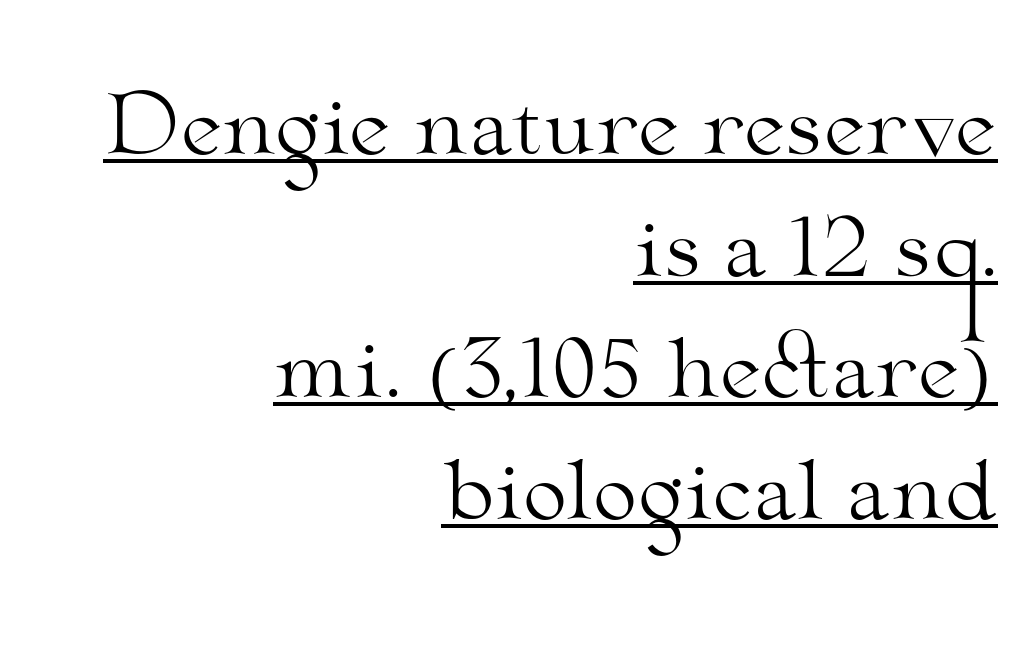
The image shows 80 px light, wide serif type, upright; set right-aligned, normal line spacing (1.52x), normal letter spacing, underlined; medium stroke contrast and a small x-height.
